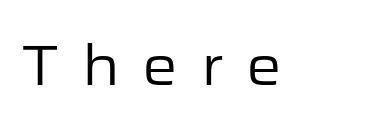
Q: Is the text bold? A: No.
Q: Is the text italic (slanted)? A: No, it is upright.
Q: Is the typeface a serif or a sans-serif typeface? A: Sans-serif.
Q: Is the text underlined? A: No.
Q: Is the spacing between letters normal or unusually wide? A: Unusually wide.
Q: Width (condensed, normal, or wide)? A: Normal.
Q: Stroke contrast? A: Low.
Q: x-height? A: Medium.
Q: Monospaced? A: No.
